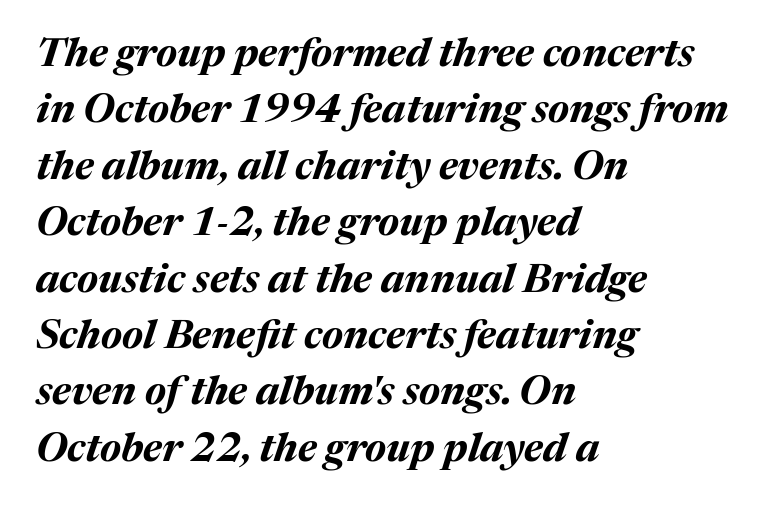
{"italic": "yes", "lean": "right", "slant_degrees": 17, "bold": "yes", "weight": "bold", "width": "normal", "stroke_contrast": "medium", "x_height": "medium", "monospaced": "no", "underline": "no", "align": "left", "line_spacing": "normal", "line_spacing_ratio": 1.41, "letter_spacing": "normal", "letter_spacing_em": 0.0, "glyph_px": 40}
